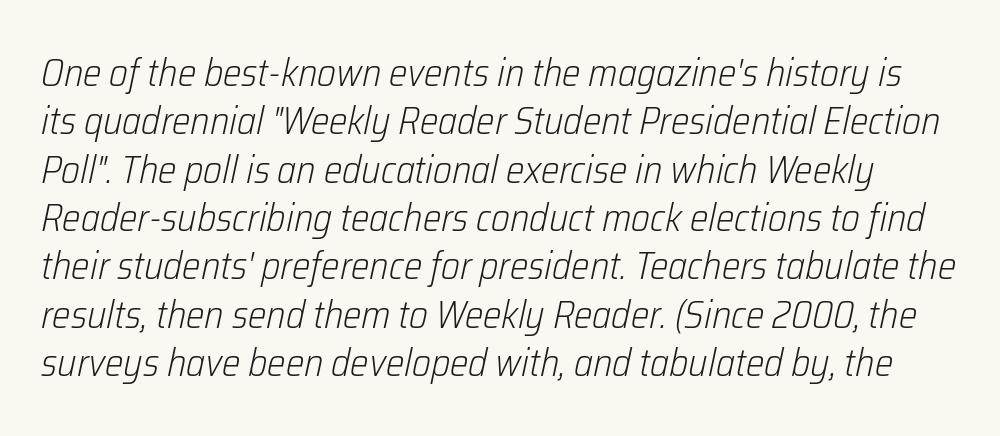
{"italic": "yes", "lean": "right", "slant_degrees": 12, "bold": "no", "weight": "light", "width": "condensed", "stroke_contrast": "low", "x_height": "medium", "monospaced": "no", "underline": "no", "line_spacing_ratio": 1.24, "letter_spacing": "normal", "letter_spacing_em": 0.0, "glyph_px": 39}
